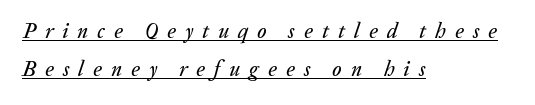
The image shows 21 px text type, italic (leaning right); set left-aligned, line spacing 1.81x, unusually wide letter spacing (+0.43 em), underlined.
